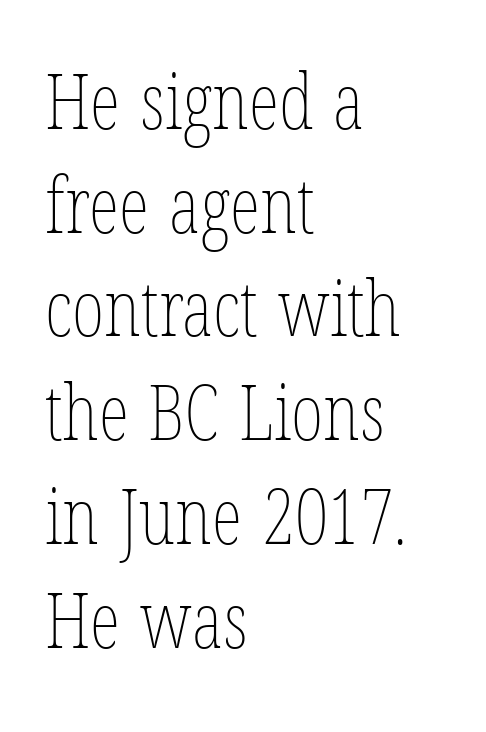
Q: Is the text bold? A: No.
Q: Is the text italic (slanted)? A: No, it is upright.
Q: Is the text underlined? A: No.
Q: How is the paragraph aligned? A: Left-aligned.
Q: Is the spacing between letters normal or unusually wide? A: Normal.
Q: Is the spacing between lines tight, normal or loose? A: Normal.
Q: Width (condensed, normal, or wide)? A: Condensed.
Q: Stroke contrast? A: Low.
Q: x-height? A: Medium.
Q: Monospaced? A: No.
